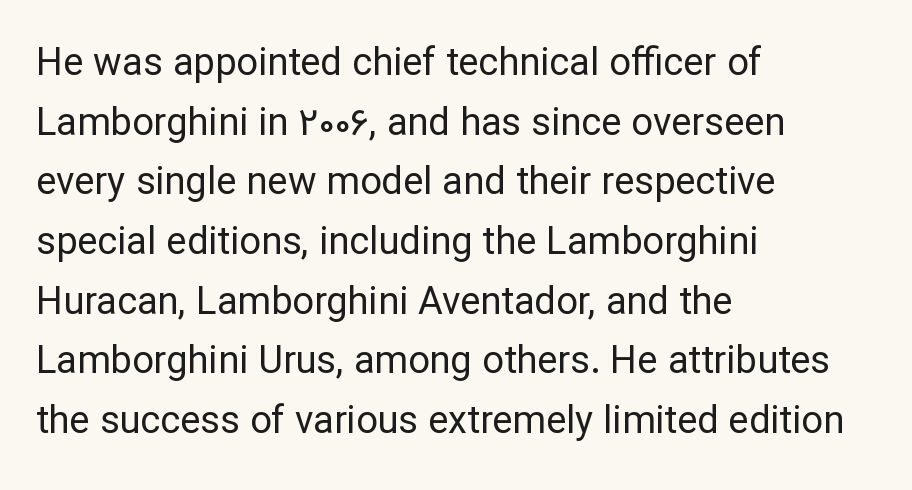
{"serif": "no", "italic": "no", "bold": "no", "weight": "regular", "width": "normal", "stroke_contrast": "low", "x_height": "medium", "monospaced": "no", "underline": "no", "align": "left", "line_spacing": "normal", "line_spacing_ratio": 1.57, "letter_spacing": "normal", "letter_spacing_em": 0.0, "glyph_px": 38}
